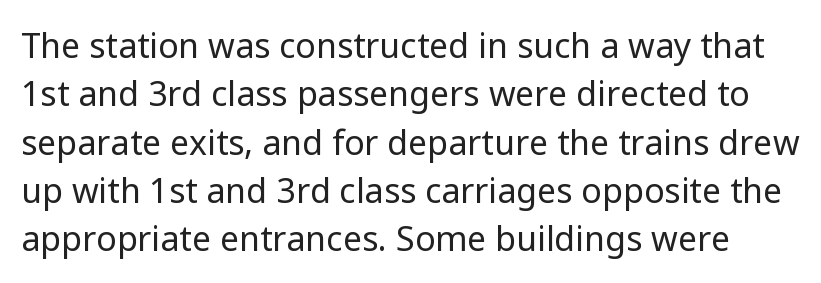
Line spacing here is normal. The letters advance in unequal steps, a hallmark of proportional type. The gap between lines stays unmarked. This sample uses a sans-serif face.
